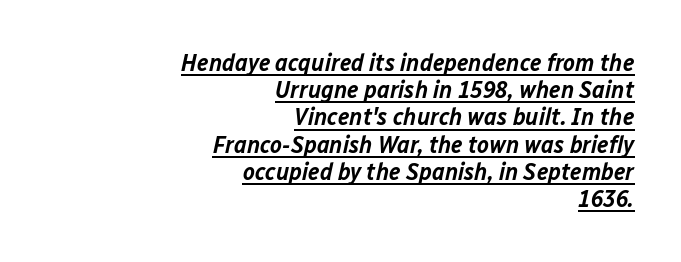
A somewhat darkened texture: the type is semibold rather than bold. Emphasis is given by a line drawn under the lettering. Caption: multi-line text, flush right, ragged left. These lines keep a tight, regular rhythm from letter to letter. Vertically, the passage feels compressed, each row crowding the next.
